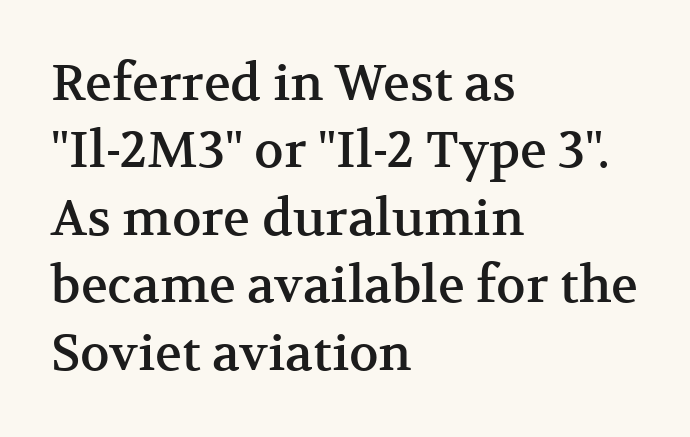
{"serif": "yes", "italic": "no", "width": "normal", "stroke_contrast": "medium", "x_height": "medium", "monospaced": "no", "underline": "no", "align": "left", "line_spacing": "normal", "line_spacing_ratio": 1.35, "letter_spacing": "normal", "letter_spacing_em": 0.0, "glyph_px": 50}
